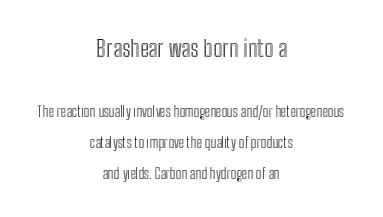
The space directly below the letters is spotless. The whitespace from short lines is split evenly between both sides. This layout puts the oversized block above and the modest block below. The tracking reads as untouched default to a designer's eye.
